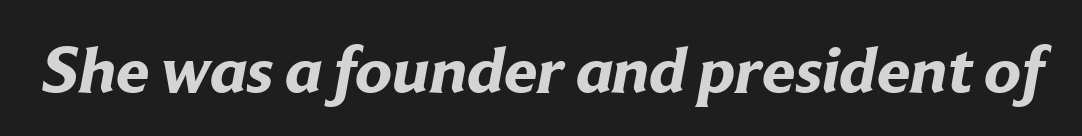
The space directly below the letters is spotless. The rendering uses natural spacing where letterforms have individual widths. Does extra space separate the letters? No, they use regular spacing. A typesetter would label this face a sans. The sample has been set heavy, in full bold.
